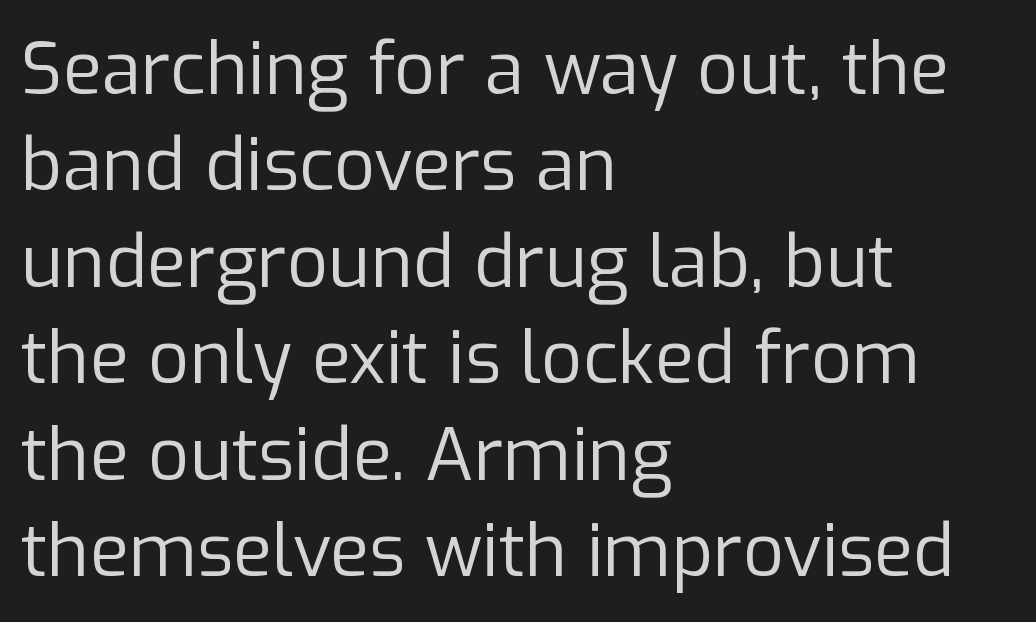
{"serif": "no", "italic": "no", "bold": "no", "weight": "regular", "width": "normal", "stroke_contrast": "low", "x_height": "medium", "monospaced": "no", "underline": "no", "align": "left", "line_spacing": "normal", "line_spacing_ratio": 1.34, "letter_spacing": "normal", "letter_spacing_em": 0.0, "glyph_px": 72}
